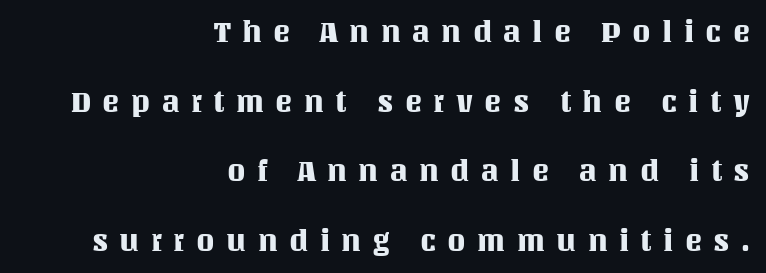
The image shows 29 px text type, upright; set right-aligned, loose line spacing (2.4x), unusually wide letter spacing (+0.39 em), not underlined; medium stroke contrast and a large x-height.
